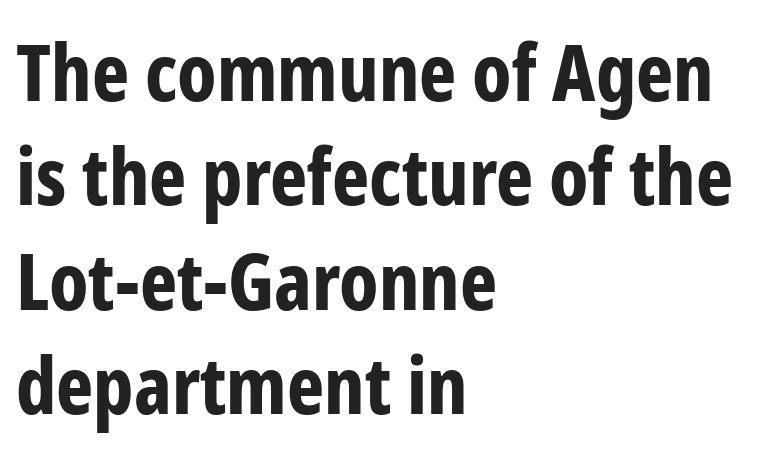
{"serif": "no", "italic": "no", "bold": "yes", "weight": "bold", "width": "condensed", "stroke_contrast": "low", "x_height": "medium", "monospaced": "no", "underline": "no", "align": "left", "line_spacing": "normal", "line_spacing_ratio": 1.32, "letter_spacing": "normal", "letter_spacing_em": 0.0, "glyph_px": 79}
